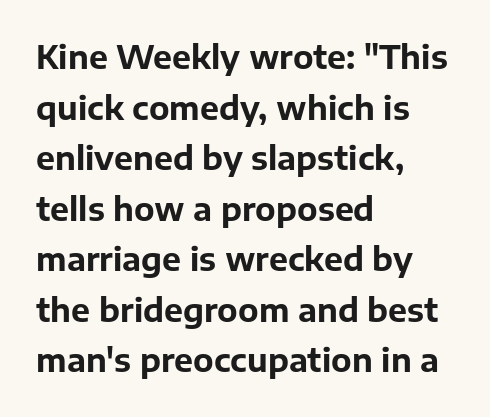
Notice how thick the strokes are: this is what a full bold looks like. The typeface chosen for these lines omits serifs. This sample has the flowing, uneven cadence of proportional lettering. The lines in this sample share a left origin and differ only in where they stop. These lines keep a tight, regular rhythm from letter to letter.
